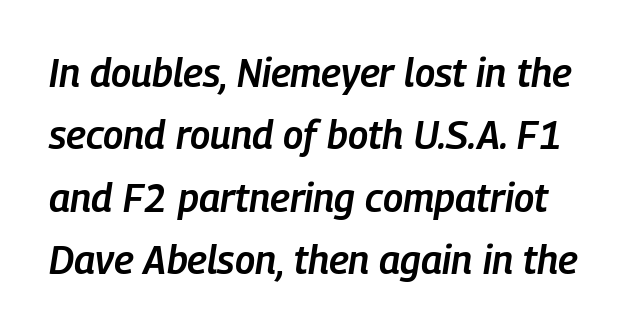
Q: Is the text bold? A: Semi-bold.
Q: Is the text italic (slanted)? A: Yes, it leans right by about 9 degrees.
Q: Is the text underlined? A: No.
Q: Is the spacing between letters normal or unusually wide? A: Normal.
Q: Is the spacing between lines tight, normal or loose? A: Normal.
Q: Width (condensed, normal, or wide)? A: Condensed.
Q: Stroke contrast? A: Low.
Q: x-height? A: Medium.
Q: Monospaced? A: No.
